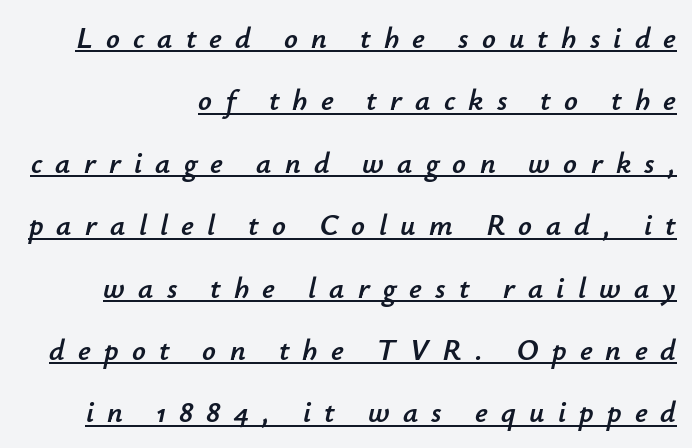
The image shows 30 px text type, italic (leaning right); set right-aligned, loose line spacing (2.08x), unusually wide letter spacing (+0.44 em), underlined; low stroke contrast and a small x-height.
